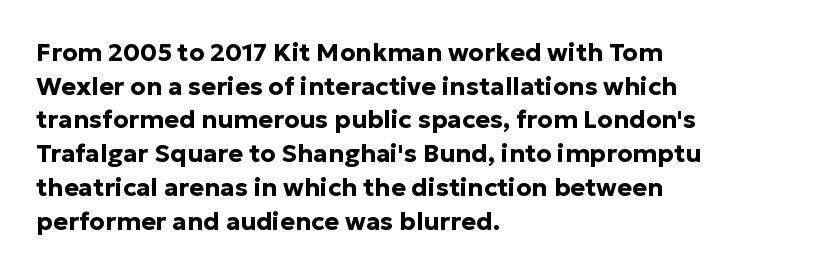
Q: Is the text bold? A: Yes.
Q: Is the text italic (slanted)? A: No, it is upright.
Q: Is the text underlined? A: No.
Q: How is the paragraph aligned? A: Left-aligned.
Q: Is the spacing between letters normal or unusually wide? A: Normal.
Q: Is the spacing between lines tight, normal or loose? A: Normal.
